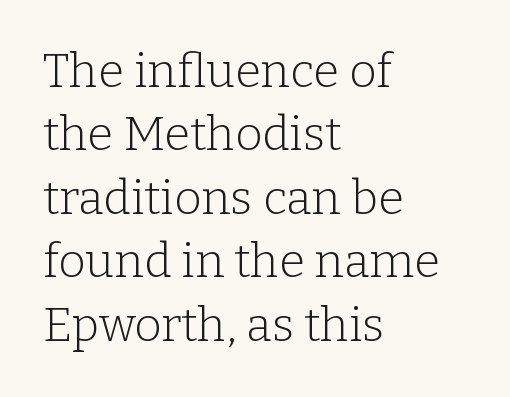
Q: Is the text bold? A: No.
Q: Is the text italic (slanted)? A: No, it is upright.
Q: Is the typeface a serif or a sans-serif typeface? A: Serif.
Q: Is the text underlined? A: No.
Q: How is the paragraph aligned? A: Left-aligned.
Q: Is the spacing between letters normal or unusually wide? A: Normal.
Q: Is the spacing between lines tight, normal or loose? A: Normal.
Q: Width (condensed, normal, or wide)? A: Normal.
Q: Stroke contrast? A: Low.
Q: x-height? A: Medium.
Q: Monospaced? A: No.
